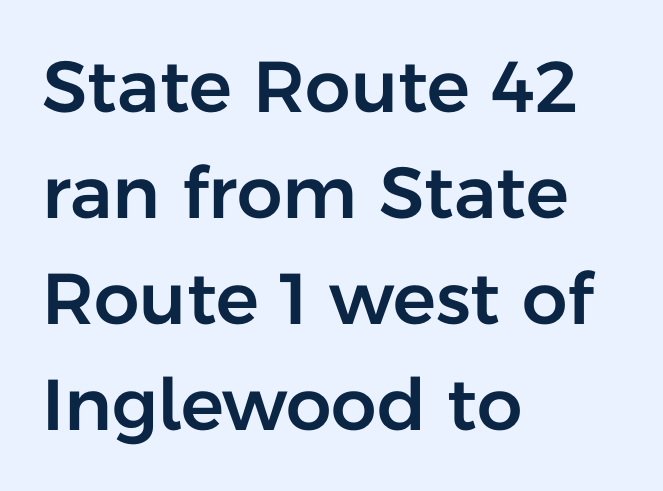
Does the type have serifs? No, each stem ends abruptly. In CSS terms this would be text-align: left. You could not count columns in this text — the font is proportionally spaced. No italicization has been applied; the sample stays upright.
